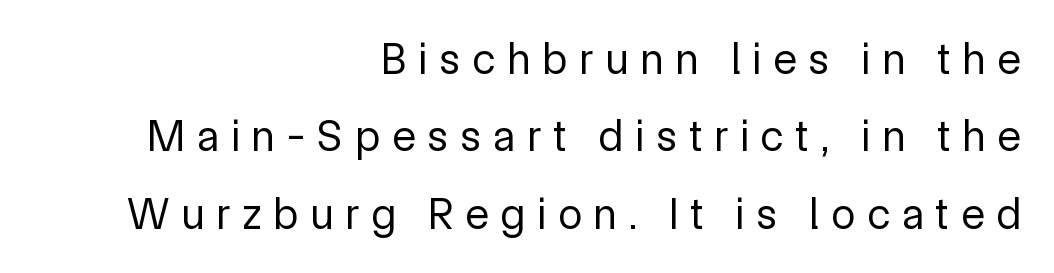
The passage shown is typed in a proportional face where columns would drift. The face looks like a standard text weight, possibly lighter. Plain, unruled lines of type. The gaps between neighbouring characters are conspicuously large.
